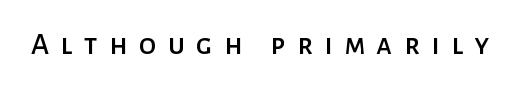
Substantial extra tracking has been applied to these lines. Is this a fixed-width face? No — the glyphs have proportional, varying widths. A sans-serif font was chosen for this passage. Has an underline been added? It has not. If you drew a line through each stem, it would be perfectly vertical.
